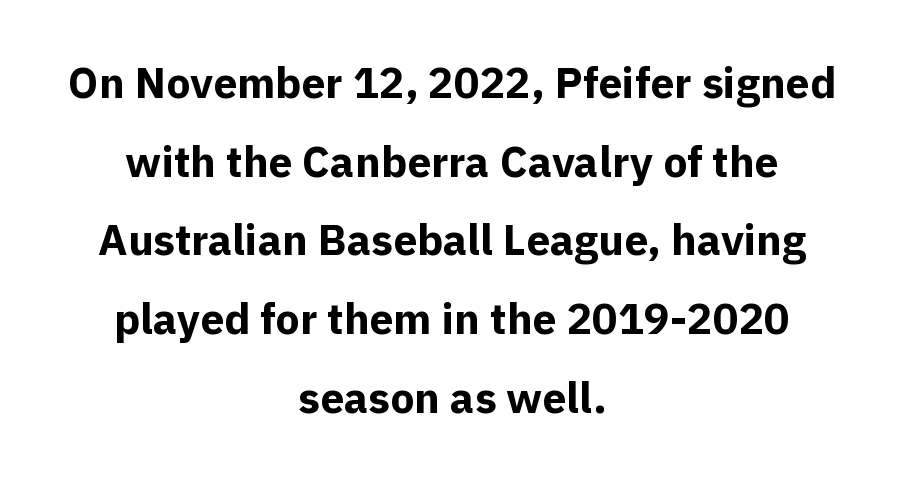
Q: Is the text bold? A: Yes.
Q: Is the text italic (slanted)? A: No, it is upright.
Q: Is the typeface a serif or a sans-serif typeface? A: Sans-serif.
Q: Is the text underlined? A: No.
Q: How is the paragraph aligned? A: Centered.
Q: Is the spacing between letters normal or unusually wide? A: Normal.
Q: Width (condensed, normal, or wide)? A: Normal.
Q: x-height? A: Medium.
Q: Monospaced? A: No.
